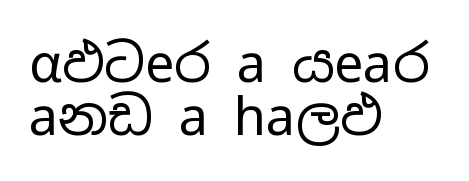
Q: Is the text bold? A: No.
Q: Is the text italic (slanted)? A: No, it is upright.
Q: Is the typeface a serif or a sans-serif typeface? A: Sans-serif.
Q: Is the text underlined? A: No.
Q: How is the paragraph aligned? A: Left-aligned.
Q: Is the spacing between letters normal or unusually wide? A: Normal.
Q: Is the spacing between lines tight, normal or loose? A: Tight.
Q: Width (condensed, normal, or wide)? A: Wide.
Q: Stroke contrast? A: Low.
Q: x-height? A: Medium.
Q: Monospaced? A: No.
